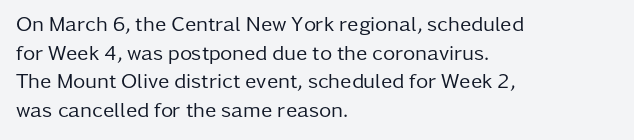
Q: Is the text bold? A: No.
Q: Is the text italic (slanted)? A: No, it is upright.
Q: Is the text underlined? A: No.
Q: How is the paragraph aligned? A: Left-aligned.
Q: Is the spacing between letters normal or unusually wide? A: Normal.
Q: Is the spacing between lines tight, normal or loose? A: Normal.
